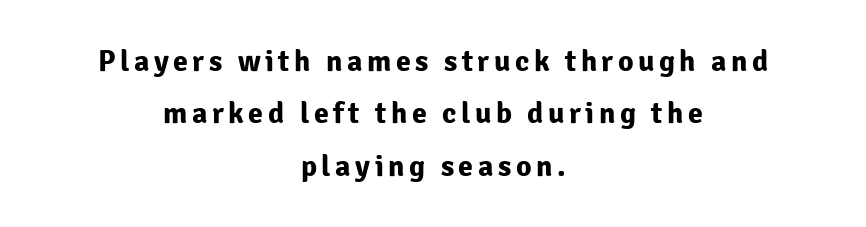
Notice how the stems are strictly vertical — no italics here. The glyphs in this specimen are sans serif. Varying glyph widths throughout — classic text-font behaviour. What weight is shown? A full bold with thick strokes.
